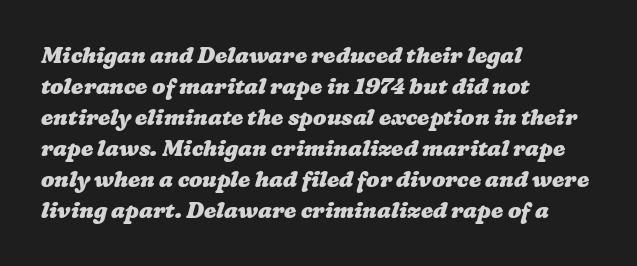
The image shows 22 px bold type; set left-aligned, normal line spacing (1.41x), normal letter spacing, not underlined.
